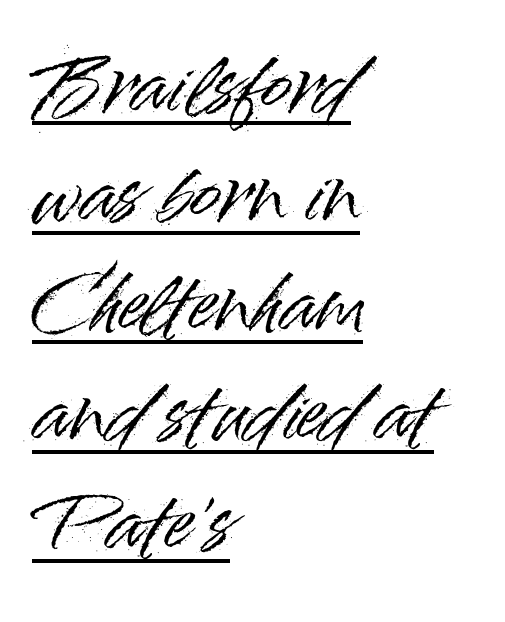
The image shows 73 px sans-serif type; set left-aligned, normal line spacing (1.5x), normal letter spacing, underlined; high stroke contrast and a small x-height.
